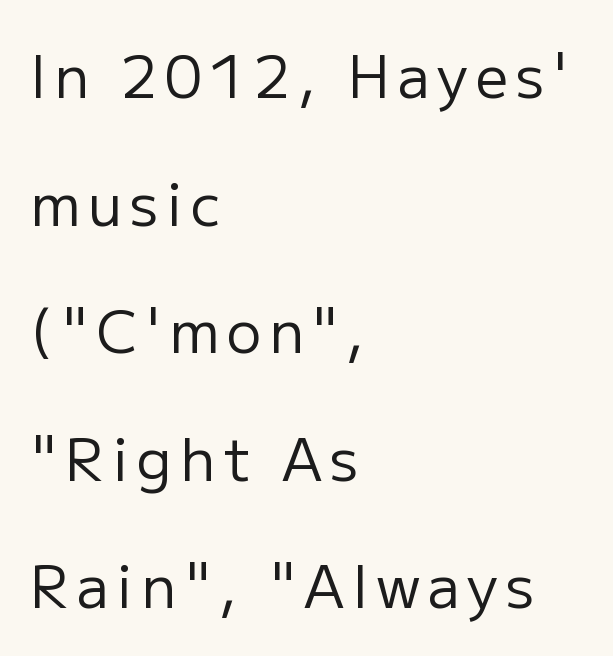
Each new line begins a long way beneath the previous one. Vertical strokes here are truly vertical. The words here are not underlined. Note the varied advance widths — an 'i' is clearly narrower than an 'm'. Stroke terminals: plain, sans-serif. All the whitespace from short lines collects on the right.
